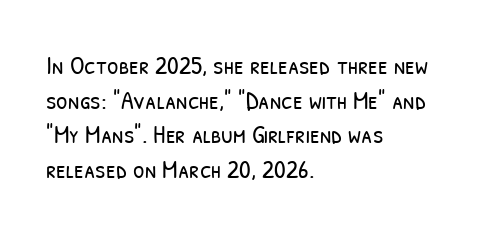
The image shows 26 px text type; set left-aligned, normal line spacing (1.33x), normal letter spacing, not underlined.
